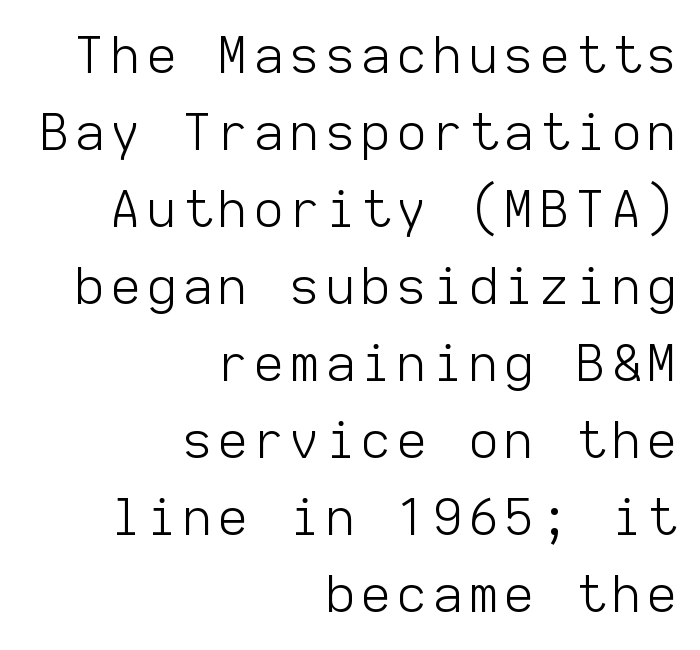
The image shows 50 px light sans-serif type, upright, monospaced; set right-aligned, normal line spacing (1.54x), not underlined; low stroke contrast and a medium x-height.
